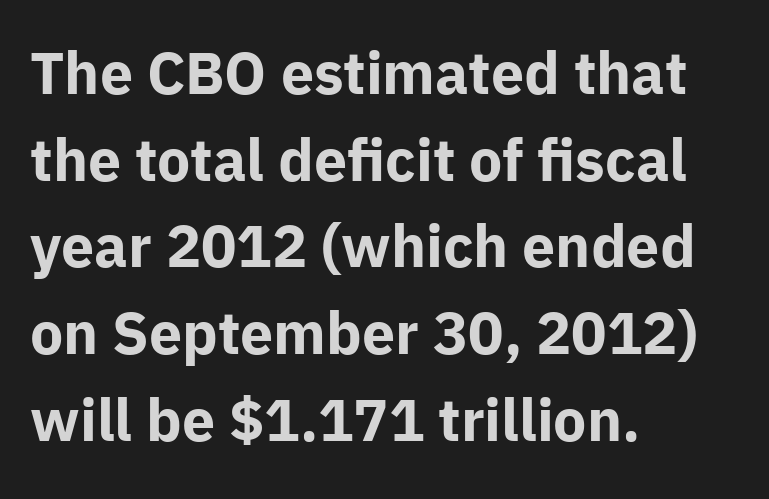
Q: Is the text bold? A: Yes.
Q: Is the text italic (slanted)? A: No, it is upright.
Q: Is the typeface a serif or a sans-serif typeface? A: Sans-serif.
Q: Is the text underlined? A: No.
Q: How is the paragraph aligned? A: Left-aligned.
Q: Is the spacing between letters normal or unusually wide? A: Normal.
Q: Is the spacing between lines tight, normal or loose? A: Normal.
Q: Width (condensed, normal, or wide)? A: Normal.
Q: Stroke contrast? A: Low.
Q: x-height? A: Medium.
Q: Monospaced? A: No.
